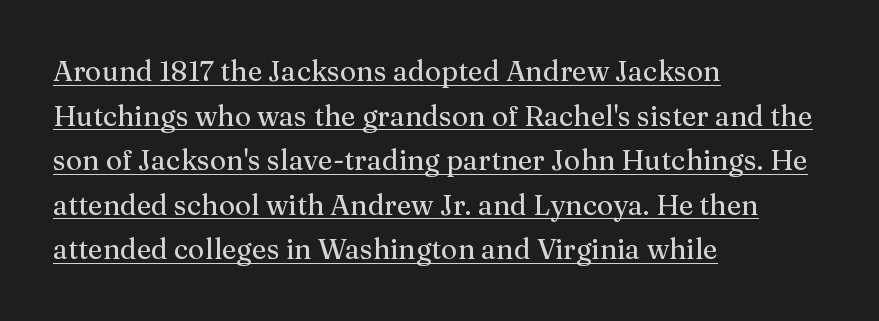
{"serif": "yes", "italic": "no", "width": "normal", "stroke_contrast": "medium", "x_height": "medium", "monospaced": "no", "underline": "yes", "align": "left", "line_spacing": "normal", "line_spacing_ratio": 1.59, "letter_spacing": "normal", "letter_spacing_em": 0.0, "glyph_px": 28}
